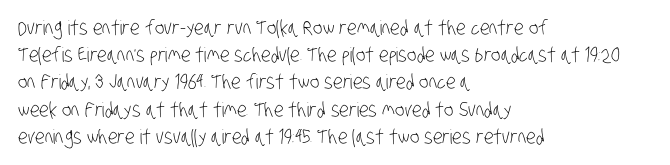
The image shows 20 px text type; set left-aligned, normal line spacing (1.36x), normal letter spacing, not underlined.
